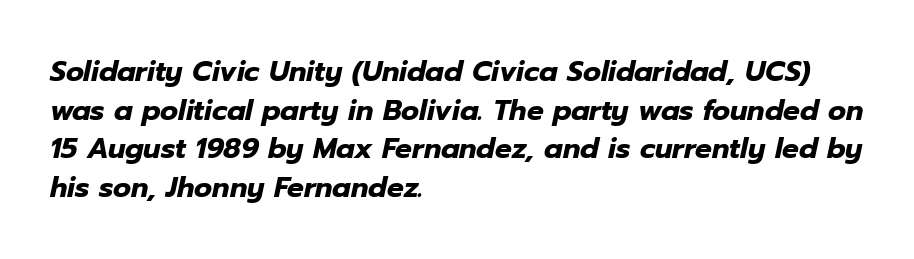
Note the varied advance widths — an 'i' is clearly narrower than an 'm'. The font's italic variant was chosen for this text. Caption: bold face, heavy strokes. The line texture is even and compact thanks to regular tracking. Is the block centered? No — it sits flush against the left margin.
